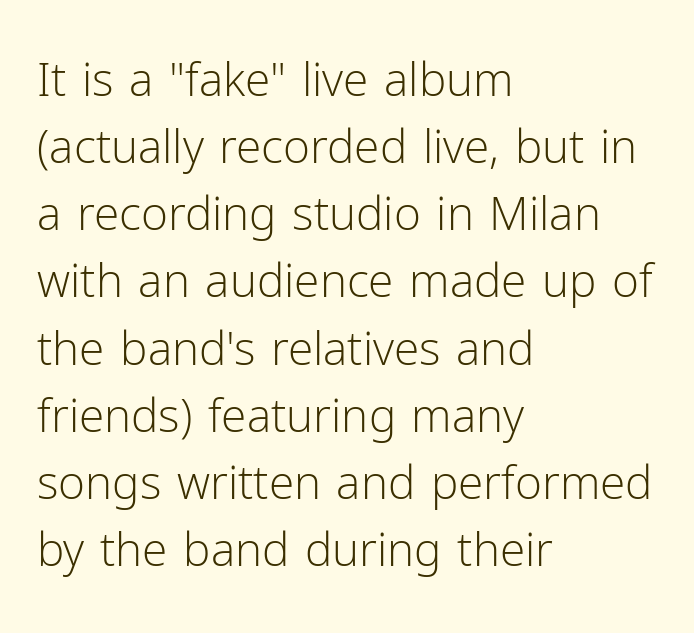
Short and long lines alike share a common starting point at left. Between one letter and the next there's only the usual sliver of space. Descenders are the only things crossing below the line. These lines are rendered in a variable-pitch font. Tall strokes in this sample are plumb rather than angled.
